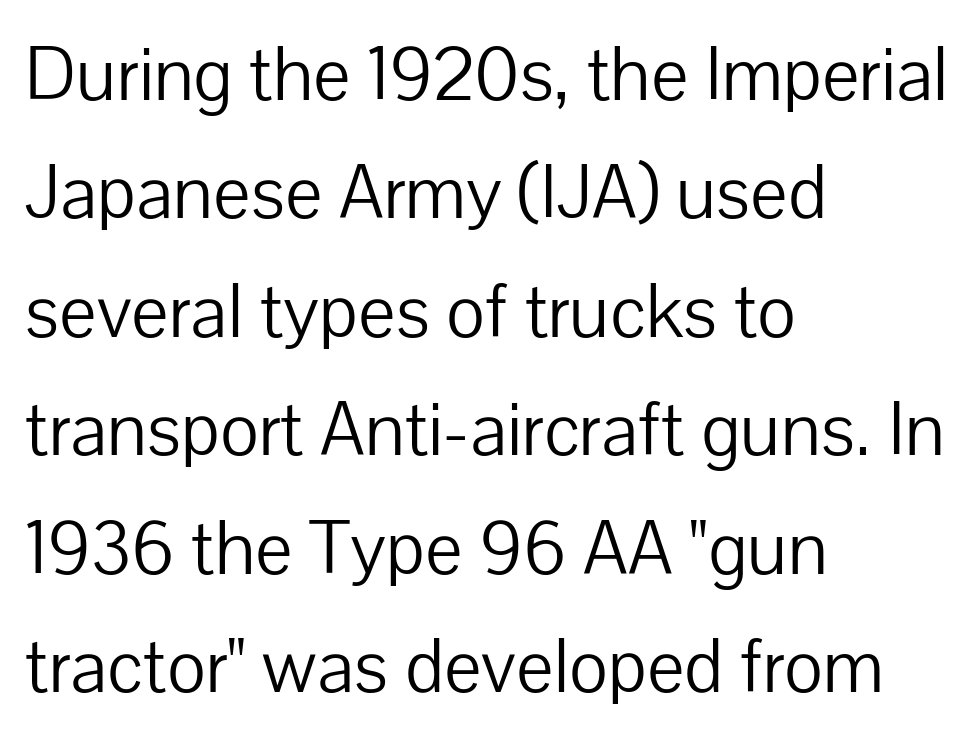
{"serif": "no", "italic": "no", "bold": "no", "weight": "light", "width": "normal", "stroke_contrast": "low", "x_height": "medium", "monospaced": "no", "underline": "no", "align": "left", "line_spacing": "normal", "line_spacing_ratio": 1.58, "letter_spacing": "normal", "letter_spacing_em": 0.0, "glyph_px": 75}
